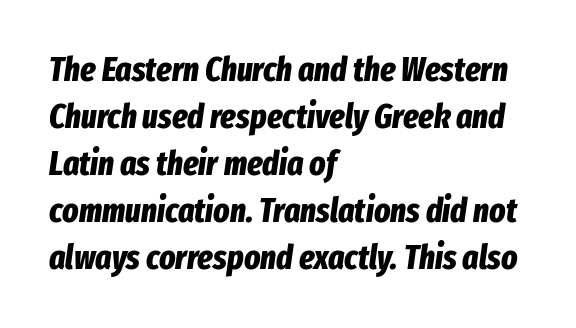
Q: Is the text bold? A: Yes.
Q: Is the text italic (slanted)? A: Yes, it leans right by about 8 degrees.
Q: Is the text underlined? A: No.
Q: How is the paragraph aligned? A: Left-aligned.
Q: Is the spacing between letters normal or unusually wide? A: Normal.
Q: Is the spacing between lines tight, normal or loose? A: Normal.
Q: Width (condensed, normal, or wide)? A: Condensed.
Q: Stroke contrast? A: Low.
Q: x-height? A: Medium.
Q: Monospaced? A: No.
